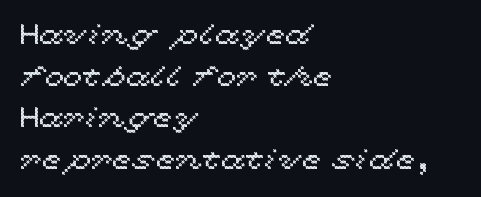
{"width": "wide", "x_height": "medium", "monospaced": "no", "underline": "no", "align": "left", "line_spacing": "normal", "line_spacing_ratio": 1.49, "letter_spacing": "normal", "letter_spacing_em": 0.0, "glyph_px": 28}
